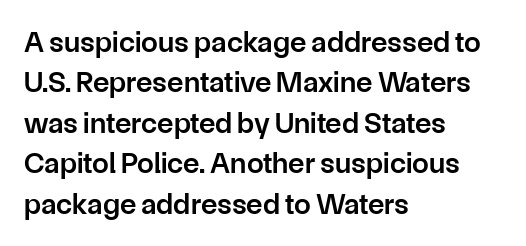
{"serif": "no", "italic": "no", "bold": "semi", "weight": "semibold", "width": "normal", "stroke_contrast": "low", "x_height": "medium", "monospaced": "no", "underline": "no", "align": "left", "line_spacing": "normal", "line_spacing_ratio": 1.35, "letter_spacing": "normal", "letter_spacing_em": 0.0, "glyph_px": 30}
